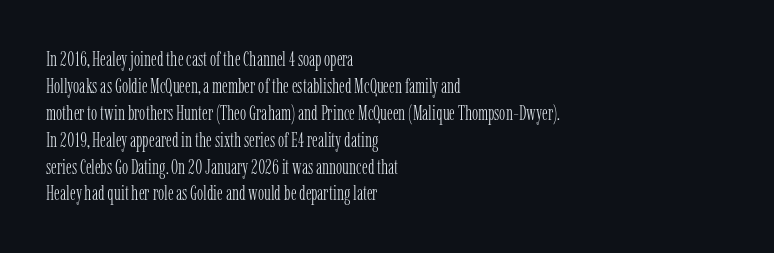
These lines keep a tight, regular rhythm from letter to letter. The rows are spaced the way most documents space them. Nothing heavy about these letters — not bold at all. A roman cut, with each character standing at attention. Check under the words: just untouched page. All the whitespace from short lines collects on the right.
